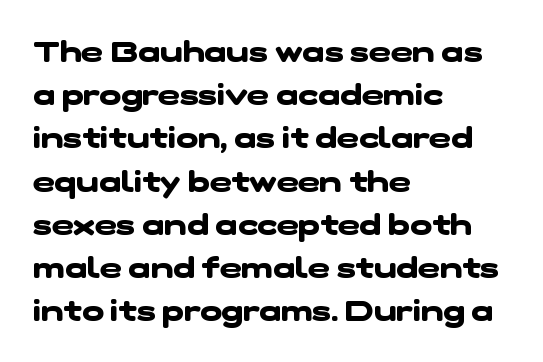
Q: Is the text bold? A: Yes.
Q: Is the typeface a serif or a sans-serif typeface? A: Sans-serif.
Q: Is the text underlined? A: No.
Q: How is the paragraph aligned? A: Left-aligned.
Q: Is the spacing between letters normal or unusually wide? A: Normal.
Q: Is the spacing between lines tight, normal or loose? A: Normal.
Q: Width (condensed, normal, or wide)? A: Wide.
Q: Stroke contrast? A: Low.
Q: x-height? A: Medium.
Q: Monospaced? A: No.
